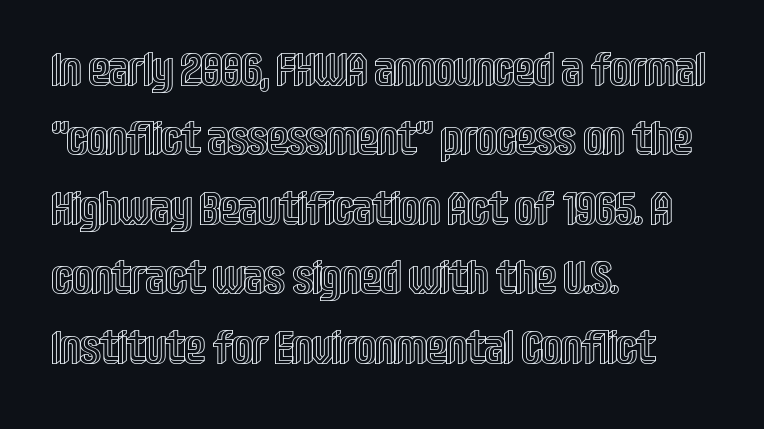
The image shows 46 px condensed type, upright; set left-aligned, normal line spacing (1.51x), normal letter spacing, not underlined; a large x-height.
